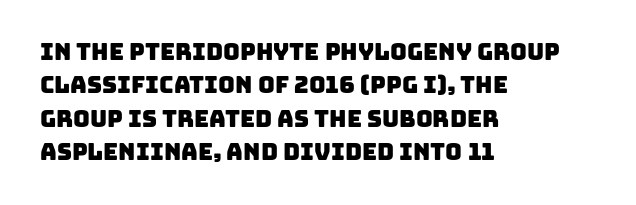
{"underline": "no", "align": "left", "line_spacing": "normal", "line_spacing_ratio": 1.45, "letter_spacing": "normal", "letter_spacing_em": 0.0, "glyph_px": 23}
